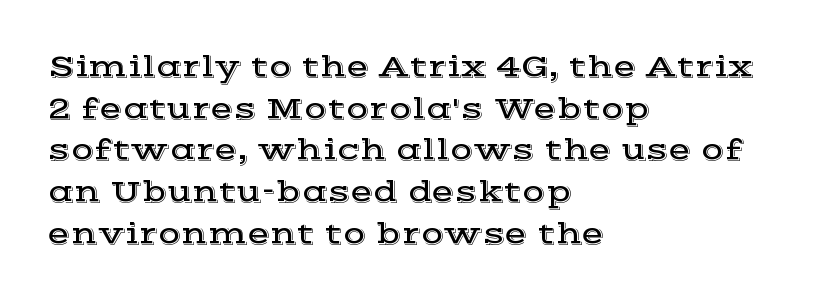
The image shows 30 px wide serif type, upright; set left-aligned, normal line spacing (1.39x), normal letter spacing, not underlined; a medium x-height.
